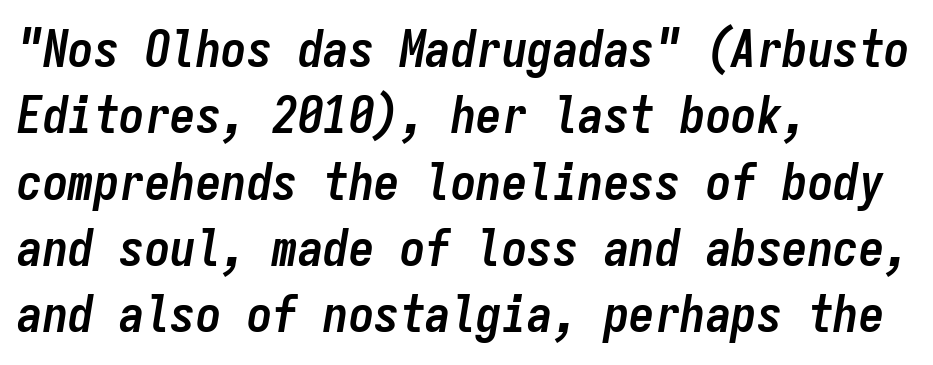
The image shows 51 px semibold, condensed type, italic (leaning right), monospaced; set left-aligned, normal line spacing (1.3x), normal letter spacing, not underlined; low stroke contrast and a medium x-height.
